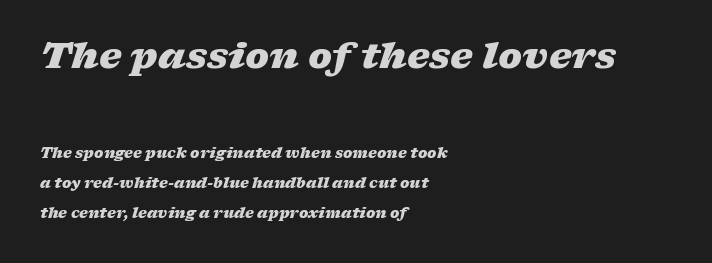
Q: Is the text bold? A: Yes.
Q: Is the text italic (slanted)? A: Yes, it leans right by about 17 degrees.
Q: Is the text underlined? A: No.
Q: How is the paragraph aligned? A: Left-aligned.
Q: Is the spacing between letters normal or unusually wide? A: Normal.
Q: Is the spacing between lines tight, normal or loose? A: Loose.
Q: Which block of text is set in a larger size, the first (top) or the second (bottom)? A: The first (top) one.
Q: Width (condensed, normal, or wide)? A: Wide.
Q: Stroke contrast? A: Low.
Q: x-height? A: Medium.
Q: Monospaced? A: No.
